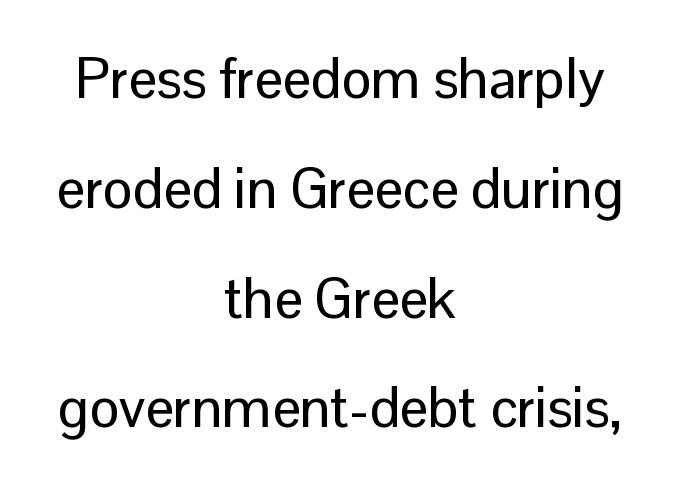
Characters remain perfectly vertical along every line. The setting favours the middle, as headings and verse often do. Only glyphs here, with clear space below each row. Is this a fixed-width face? No — the glyphs have proportional, varying widths. The letters sit at their default tracking, neither squeezed nor spread.
